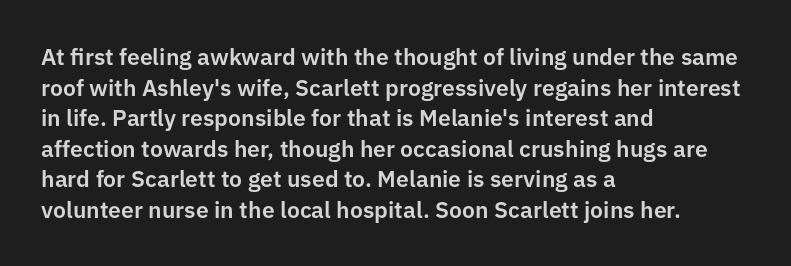
{"italic": "no", "underline": "no", "align": "left", "line_spacing": "normal", "line_spacing_ratio": 1.33, "letter_spacing": "normal", "letter_spacing_em": 0.0, "glyph_px": 23}
